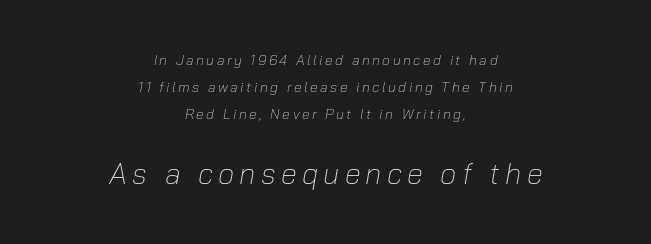
The passage shown begins with its smaller block and ends with its larger one. Where is the straight margin? There isn't one; the lines are centered. The cut favours lightness, reaching ordinary text weight at its darkest. Descenders hang freely into open space. Each new line begins a long way beneath the previous one.
